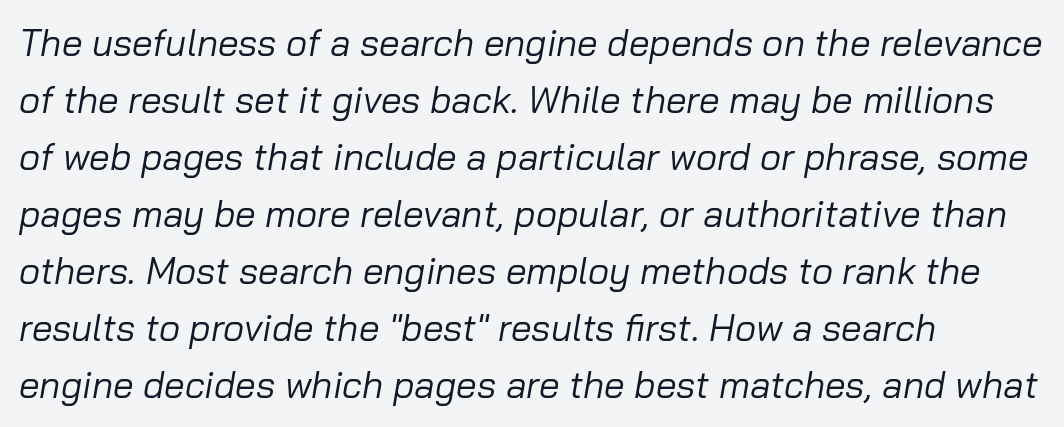
Q: Is the text bold? A: No.
Q: Is the text italic (slanted)? A: Yes, it leans right by about 10 degrees.
Q: Is the text underlined? A: No.
Q: How is the paragraph aligned? A: Left-aligned.
Q: Is the spacing between letters normal or unusually wide? A: Normal.
Q: Is the spacing between lines tight, normal or loose? A: Normal.
Q: Width (condensed, normal, or wide)? A: Normal.
Q: Stroke contrast? A: Low.
Q: x-height? A: Medium.
Q: Monospaced? A: No.
